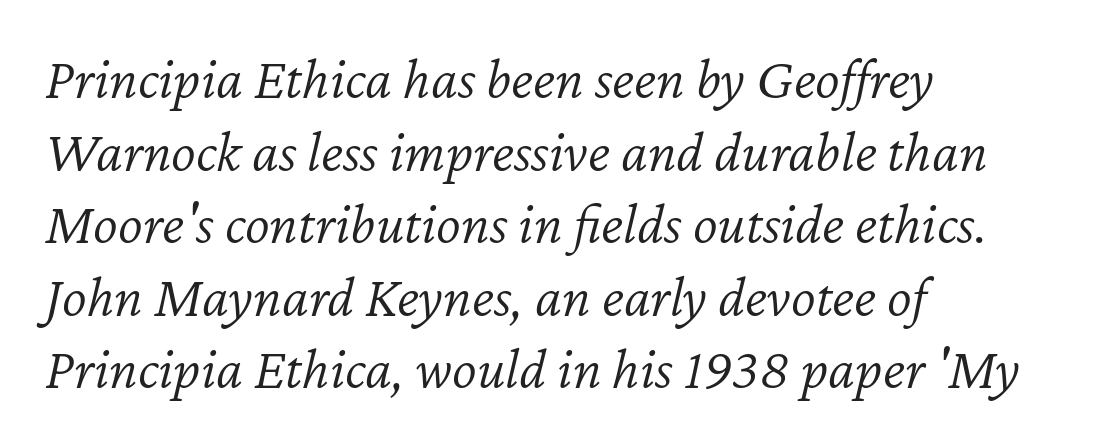
{"italic": "yes", "lean": "right", "slant_degrees": 12, "bold": "no", "weight": "light", "width": "normal", "stroke_contrast": "low", "x_height": "medium", "monospaced": "no", "underline": "no", "align": "left", "line_spacing_ratio": 1.23, "letter_spacing": "normal", "letter_spacing_em": 0.0, "glyph_px": 59}
